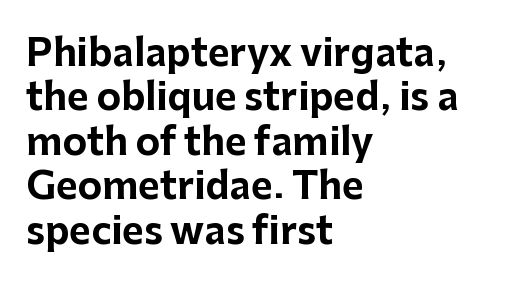
The image shows 37 px bold sans-serif type, upright; set left-aligned, line spacing 1.2x, normal letter spacing, not underlined; low stroke contrast and a medium x-height.
